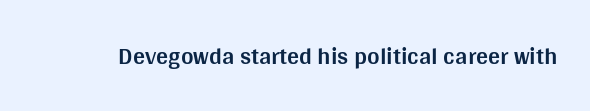
What stands out about the letter spacing? Nothing — it is the standard amount. Upright lettering throughout. Bold? Absolutely — the strokes are thick and heavy. The glyphs are unaccompanied by any horizontal stroke below them.
